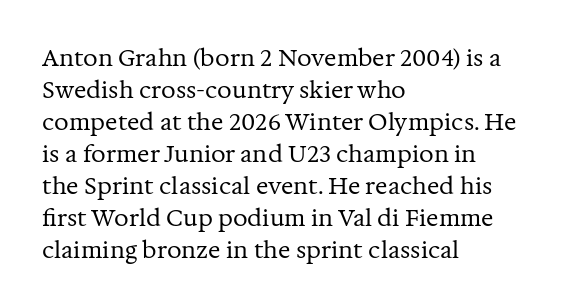
The image shows 23 px text type, upright; set left-aligned, normal line spacing (1.39x), normal letter spacing, not underlined.
